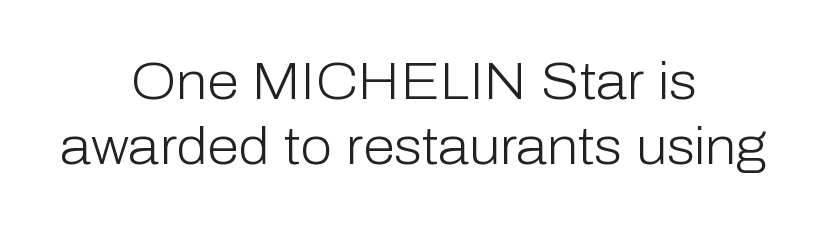
{"serif": "no", "italic": "no", "bold": "no", "weight": "light", "width": "normal", "stroke_contrast": "low", "x_height": "medium", "monospaced": "no", "underline": "no", "align": "center", "line_spacing": "normal", "line_spacing_ratio": 1.28, "letter_spacing": "normal", "letter_spacing_em": 0.0, "glyph_px": 51}
